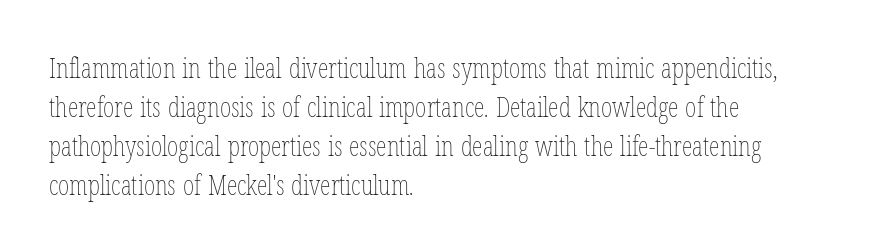
The image shows 27 px text type, upright; set left-aligned, normal line spacing (1.44x), normal letter spacing, not underlined.
